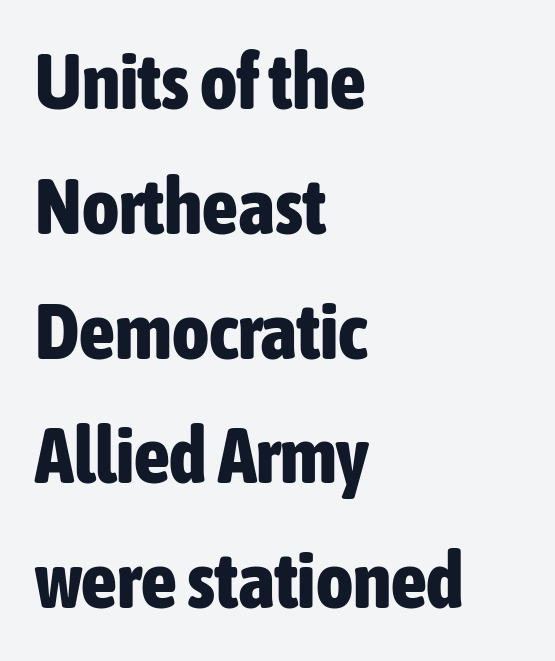
The image shows 79 px bold, condensed sans-serif type, upright; set left-aligned, normal line spacing (1.58x), normal letter spacing, not underlined; low stroke contrast and a medium x-height.
